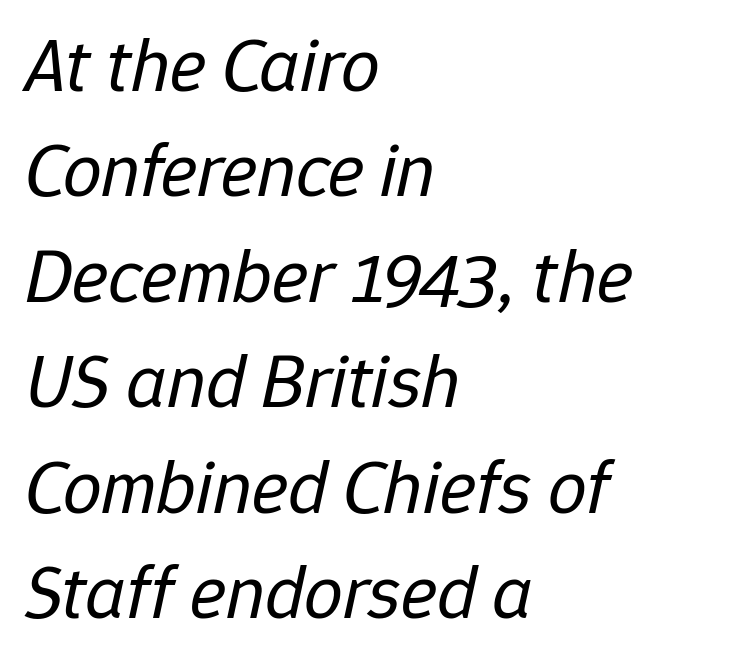
The image shows 77 px regular-weight type, italic (leaning right); set left-aligned, normal line spacing (1.37x), normal letter spacing, not underlined; low stroke contrast and a medium x-height.
